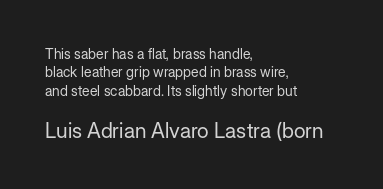
The image shows 21 px text type, upright; set left-aligned, normal line spacing (1.31x), normal letter spacing, not underlined; the second (bottom) block is 1.5x larger.
